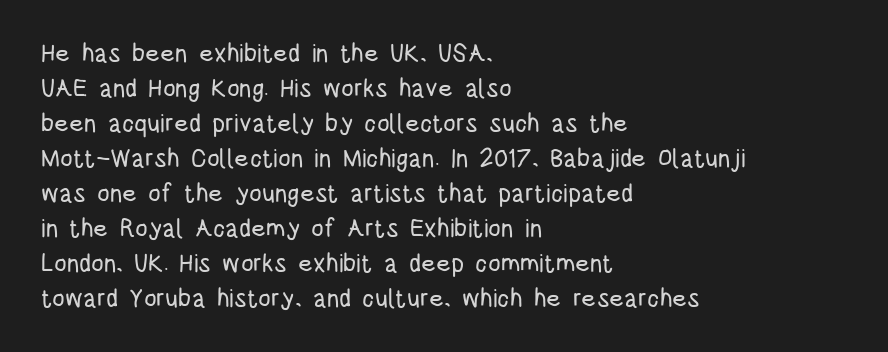
{"italic": "no", "underline": "no", "align": "left", "line_spacing": "normal", "line_spacing_ratio": 1.4, "letter_spacing": "normal", "letter_spacing_em": 0.0, "glyph_px": 25}
